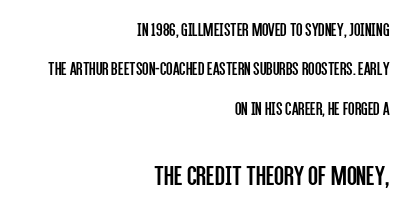
Every stem runs plumb, perpendicular to the baseline. Is the lower block the larger one? Yes — the lower block carries the bigger type. Note the varied advance widths — an 'i' is clearly narrower than an 'm'. The setting favours the right margin, as signatures and pull-quotes sometimes do.
